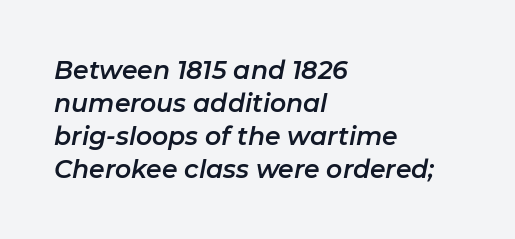
{"italic": "yes", "lean": "right", "slant_degrees": 11, "underline": "no", "align": "left", "line_spacing": "normal", "line_spacing_ratio": 1.32, "letter_spacing": "normal", "letter_spacing_em": 0.0, "glyph_px": 25}
